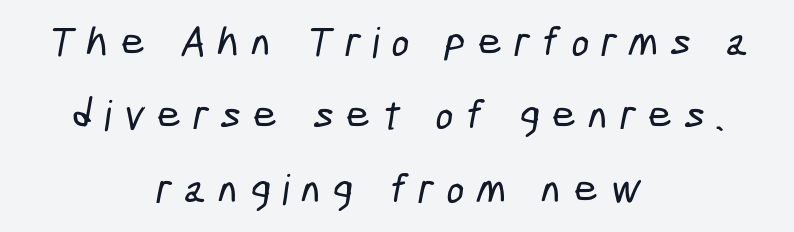
Q: Is the typeface a serif or a sans-serif typeface? A: Sans-serif.
Q: Is the text underlined? A: No.
Q: How is the paragraph aligned? A: Centered.
Q: Is the spacing between letters normal or unusually wide? A: Unusually wide.
Q: Width (condensed, normal, or wide)? A: Condensed.
Q: Stroke contrast? A: Low.
Q: x-height? A: Medium.
Q: Monospaced? A: No.
